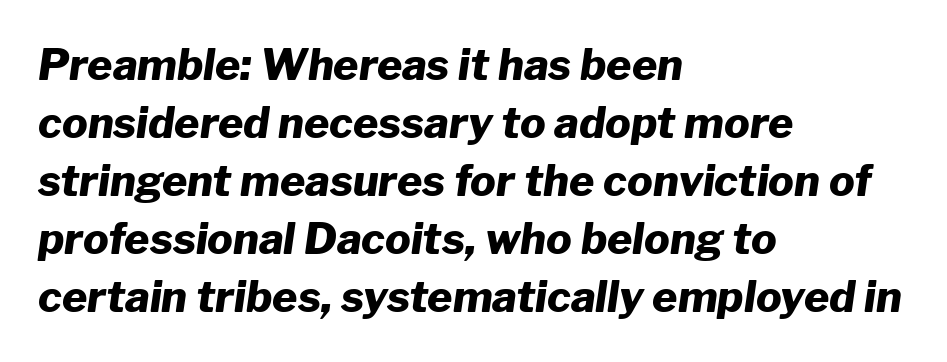
{"italic": "yes", "lean": "right", "slant_degrees": 8, "bold": "yes", "weight": "heavy", "width": "normal", "stroke_contrast": "low", "x_height": "medium", "monospaced": "no", "underline": "no", "align": "left", "line_spacing": "normal", "line_spacing_ratio": 1.35, "letter_spacing": "normal", "letter_spacing_em": 0.0, "glyph_px": 43}
